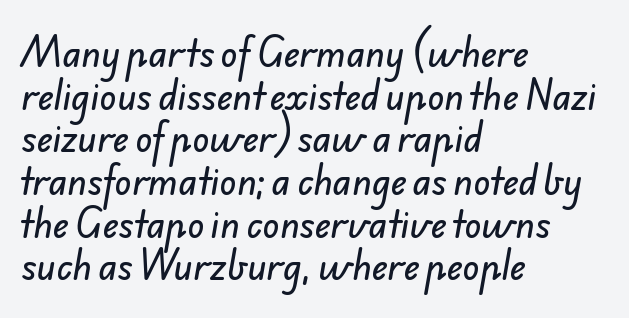
Q: Is the typeface a serif or a sans-serif typeface? A: Sans-serif.
Q: Is the text underlined? A: No.
Q: How is the paragraph aligned? A: Left-aligned.
Q: Is the spacing between letters normal or unusually wide? A: Normal.
Q: Width (condensed, normal, or wide)? A: Normal.
Q: Stroke contrast? A: Low.
Q: x-height? A: Small.
Q: Monospaced? A: No.
